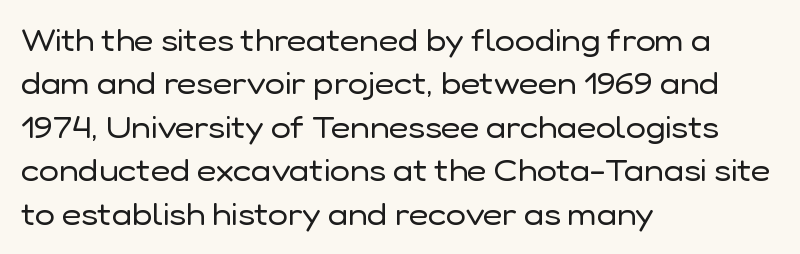
{"serif": "no", "italic": "no", "bold": "no", "weight": "regular", "width": "normal", "stroke_contrast": "low", "x_height": "medium", "monospaced": "no", "underline": "no", "align": "left", "line_spacing": "normal", "line_spacing_ratio": 1.45, "letter_spacing": "normal", "letter_spacing_em": 0.0, "glyph_px": 30}
